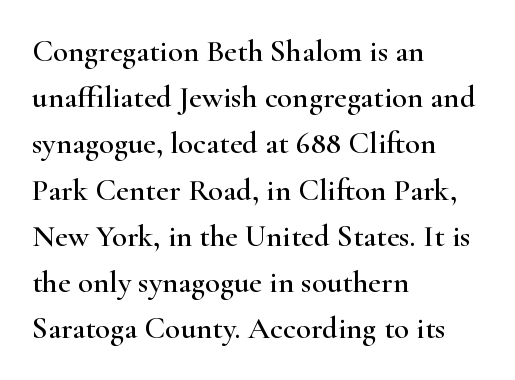
Q: Is the text italic (slanted)? A: No, it is upright.
Q: Is the typeface a serif or a sans-serif typeface? A: Serif.
Q: Is the text underlined? A: No.
Q: How is the paragraph aligned? A: Left-aligned.
Q: Is the spacing between letters normal or unusually wide? A: Normal.
Q: Is the spacing between lines tight, normal or loose? A: Normal.
Q: Width (condensed, normal, or wide)? A: Wide.
Q: Stroke contrast? A: High.
Q: x-height? A: Small.
Q: Monospaced? A: No.
